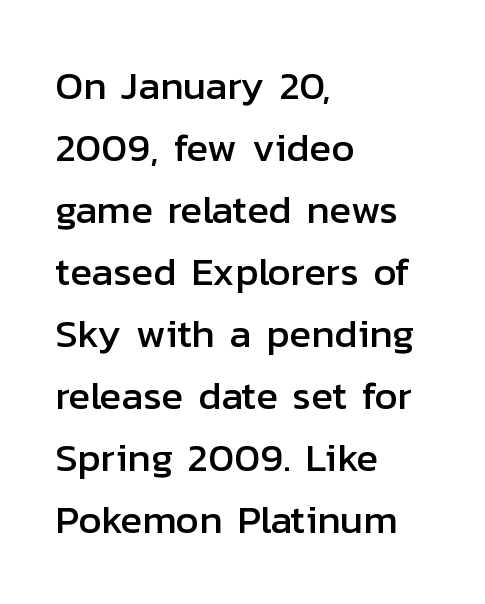
Q: Is the text italic (slanted)? A: No, it is upright.
Q: Is the typeface a serif or a sans-serif typeface? A: Sans-serif.
Q: Is the text underlined? A: No.
Q: How is the paragraph aligned? A: Left-aligned.
Q: Is the spacing between letters normal or unusually wide? A: Normal.
Q: Is the spacing between lines tight, normal or loose? A: Normal.
Q: Width (condensed, normal, or wide)? A: Normal.
Q: Stroke contrast? A: Low.
Q: x-height? A: Medium.
Q: Monospaced? A: No.
